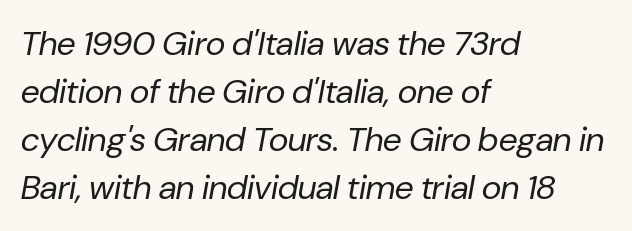
Q: Is the text bold? A: No.
Q: Is the text italic (slanted)? A: Yes, it leans right by about 10 degrees.
Q: Is the text underlined? A: No.
Q: How is the paragraph aligned? A: Left-aligned.
Q: Is the spacing between letters normal or unusually wide? A: Normal.
Q: Is the spacing between lines tight, normal or loose? A: Normal.
Q: Width (condensed, normal, or wide)? A: Normal.
Q: Stroke contrast? A: Low.
Q: x-height? A: Medium.
Q: Monospaced? A: No.
